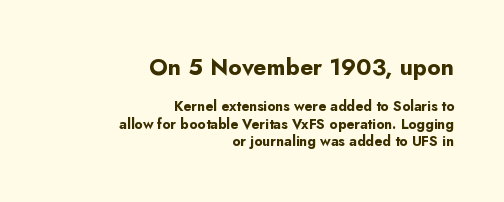
{"italic": "no", "bold": "yes", "underline": "no", "align": "right", "line_spacing_ratio": 1.22, "letter_spacing": "normal", "letter_spacing_em": 0.0, "larger_block": "first", "size_ratio": 1.64, "glyph_px": 23}
